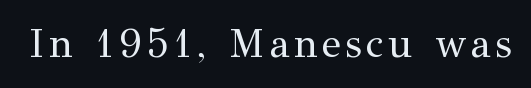
Q: Is the text bold? A: No.
Q: Is the text italic (slanted)? A: No, it is upright.
Q: Is the typeface a serif or a sans-serif typeface? A: Serif.
Q: Is the text underlined? A: No.
Q: Width (condensed, normal, or wide)? A: Normal.
Q: Stroke contrast? A: Medium.
Q: x-height? A: Medium.
Q: Monospaced? A: No.
